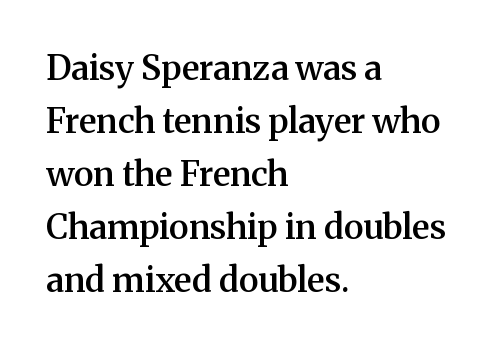
{"serif": "yes", "italic": "no", "bold": "semi", "weight": "semibold", "width": "normal", "stroke_contrast": "medium", "x_height": "medium", "monospaced": "no", "underline": "no", "align": "left", "line_spacing": "normal", "line_spacing_ratio": 1.56, "letter_spacing": "normal", "letter_spacing_em": 0.0, "glyph_px": 34}
